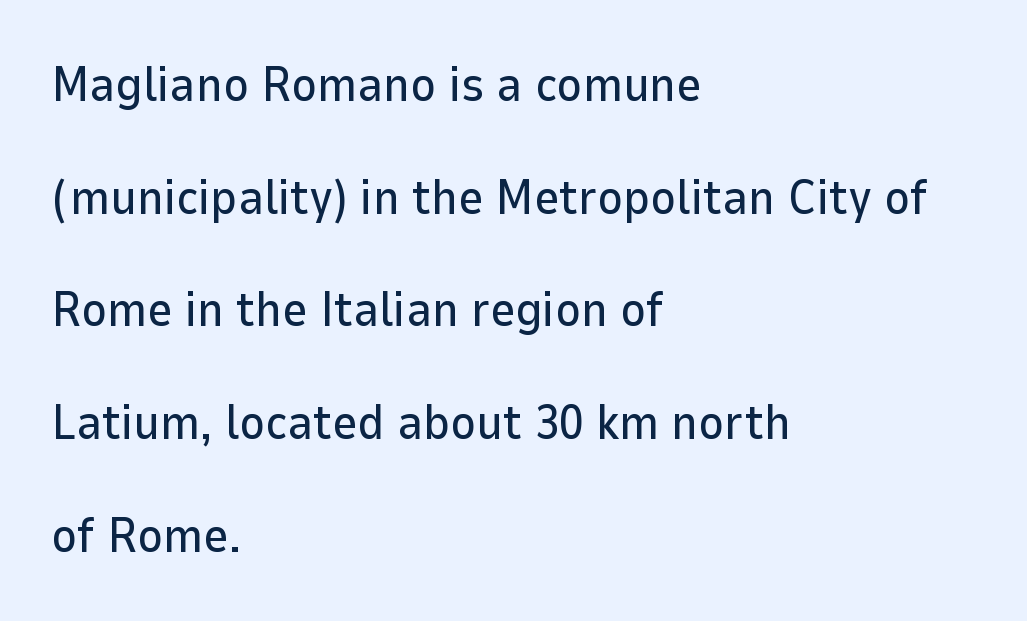
{"serif": "no", "italic": "no", "width": "normal", "stroke_contrast": "low", "x_height": "medium", "monospaced": "no", "underline": "no", "align": "left", "line_spacing": "loose", "line_spacing_ratio": 2.3, "letter_spacing": "normal", "letter_spacing_em": 0.0, "glyph_px": 49}
